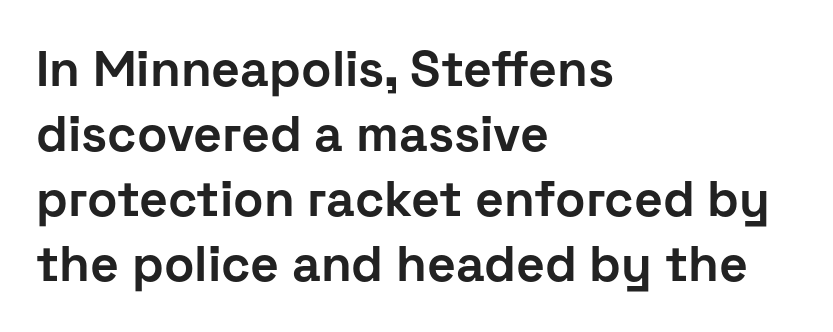
Q: Is the text bold? A: Yes.
Q: Is the text italic (slanted)? A: No, it is upright.
Q: Is the typeface a serif or a sans-serif typeface? A: Sans-serif.
Q: Is the text underlined? A: No.
Q: How is the paragraph aligned? A: Left-aligned.
Q: Is the spacing between letters normal or unusually wide? A: Normal.
Q: Is the spacing between lines tight, normal or loose? A: Normal.
Q: Width (condensed, normal, or wide)? A: Normal.
Q: Stroke contrast? A: Low.
Q: x-height? A: Medium.
Q: Monospaced? A: No.
